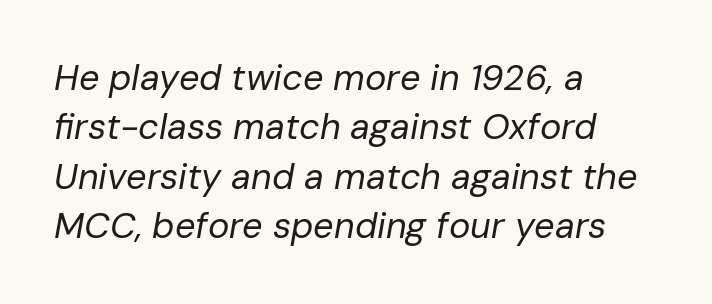
Q: Is the text bold? A: No.
Q: Is the text italic (slanted)? A: Yes, it leans right by about 10 degrees.
Q: Is the text underlined? A: No.
Q: How is the paragraph aligned? A: Left-aligned.
Q: Is the spacing between letters normal or unusually wide? A: Normal.
Q: Is the spacing between lines tight, normal or loose? A: Normal.
Q: Width (condensed, normal, or wide)? A: Normal.
Q: Stroke contrast? A: Low.
Q: x-height? A: Medium.
Q: Monospaced? A: No.
